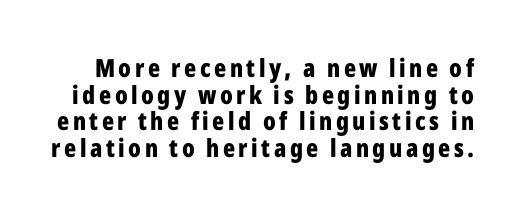
Is there much room between lines? No — they nearly touch. In terms of weight, the rendering is a true, heavy bold. Descenders are the only things crossing below the line. Italic? Not at all — the glyphs are vertical.
